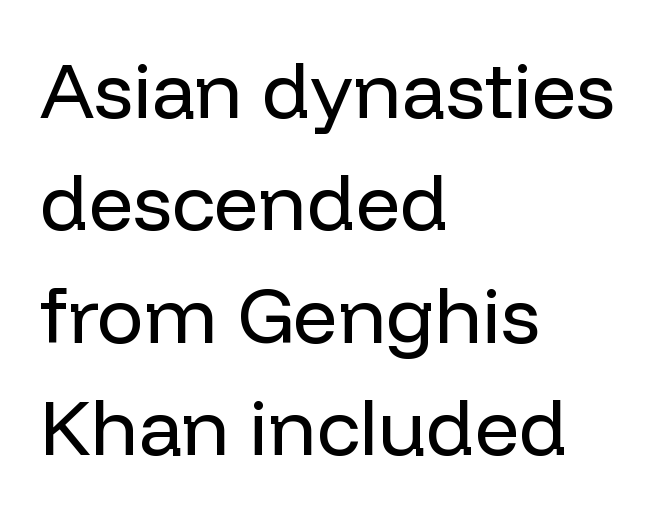
The image shows 78 px regular-weight sans-serif type, upright; set left-aligned, normal line spacing (1.44x), normal letter spacing, not underlined; low stroke contrast and a medium x-height.
